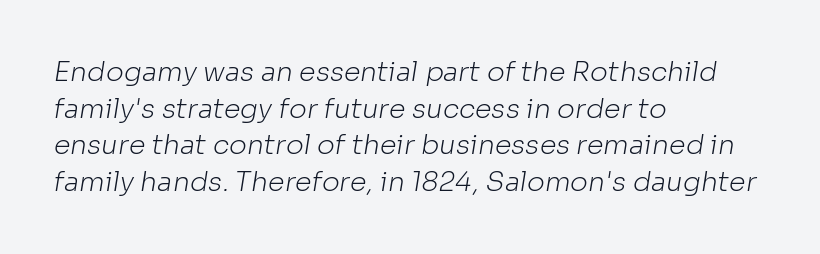
{"bold": "no", "underline": "no", "align": "left", "line_spacing": "normal", "line_spacing_ratio": 1.36, "letter_spacing": "normal", "letter_spacing_em": 0.0, "glyph_px": 27}
